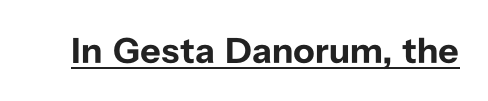
The sample's only ornament is a line tracing under the words. Regarding serifs, this sample does without them. Is the type bold? Yes — the strokes are clearly thick and heavy. The letterforms sit shoulder to shoulder at normal distance. Every character sits straight up, as roman type does.
